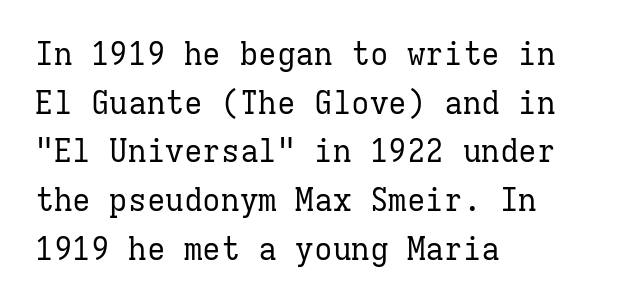
The image shows 31 px regular-weight serif type, upright, monospaced; set left-aligned, normal line spacing (1.57x), normal letter spacing, not underlined; low stroke contrast and a medium x-height.
